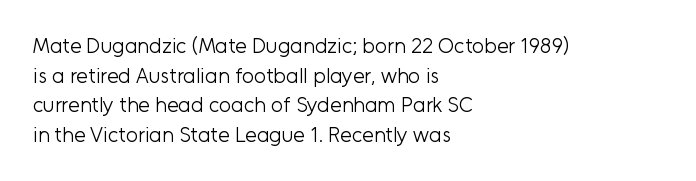
Q: Is the text bold? A: No.
Q: Is the text italic (slanted)? A: No, it is upright.
Q: Is the text underlined? A: No.
Q: How is the paragraph aligned? A: Left-aligned.
Q: Is the spacing between letters normal or unusually wide? A: Normal.
Q: Is the spacing between lines tight, normal or loose? A: Normal.
